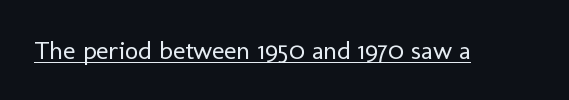
Q: Is the text bold? A: No.
Q: Is the text italic (slanted)? A: No, it is upright.
Q: Is the text underlined? A: Yes.
Q: Is the spacing between letters normal or unusually wide? A: Normal.
